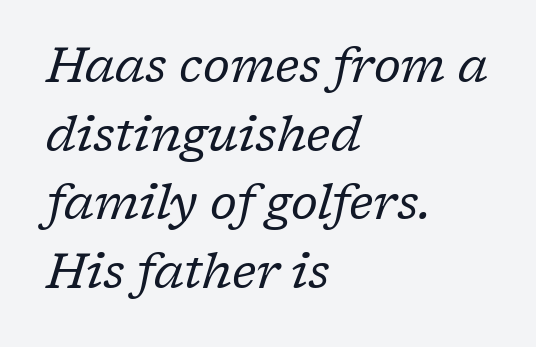
{"serif": "yes", "italic": "yes", "lean": "right", "slant_degrees": 17, "bold": "no", "weight": "regular", "width": "normal", "stroke_contrast": "low", "x_height": "medium", "monospaced": "no", "underline": "no", "align": "left", "line_spacing": "normal", "line_spacing_ratio": 1.43, "letter_spacing": "normal", "letter_spacing_em": 0.0, "glyph_px": 48}
